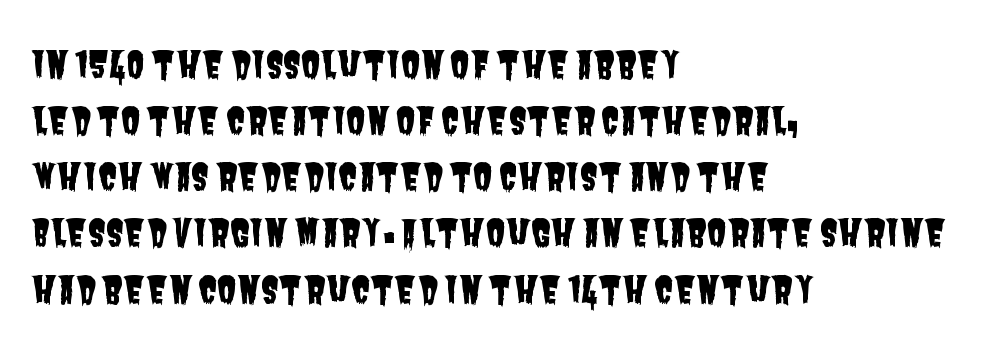
Character widths vary here, with narrow letters taking less room than wide ones. A typesetter would call this zero additional tracking. The rag falls on the right side of this text block. Does the type have serifs? No, each stem ends abruptly. If you measured baseline to baseline, you'd find a middling distance.
